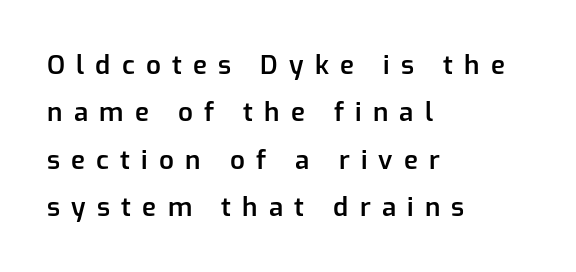
Typographic density is moderately raised because the face is semibold. Substantial extra tracking has been applied to these lines. Unlike italic type, these characters show no tilt at all. If you drew a ruler down the left edge, every line would touch it. Unmarked baselines from the first word to the last.
